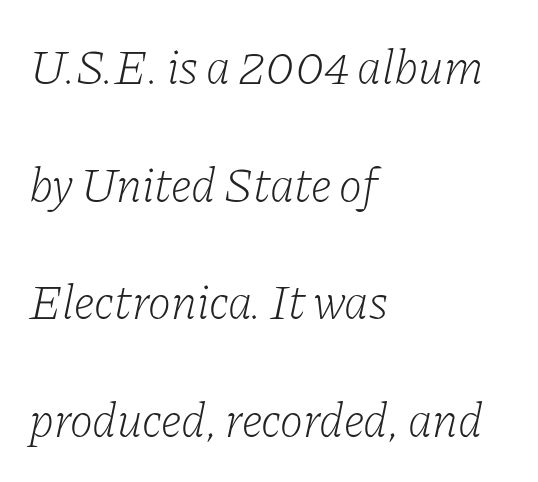
{"serif": "yes", "italic": "yes", "lean": "right", "slant_degrees": 11, "bold": "no", "weight": "light", "width": "normal", "stroke_contrast": "low", "x_height": "medium", "monospaced": "no", "underline": "no", "align": "left", "line_spacing": "loose", "line_spacing_ratio": 2.4, "letter_spacing": "normal", "letter_spacing_em": 0.0, "glyph_px": 49}
